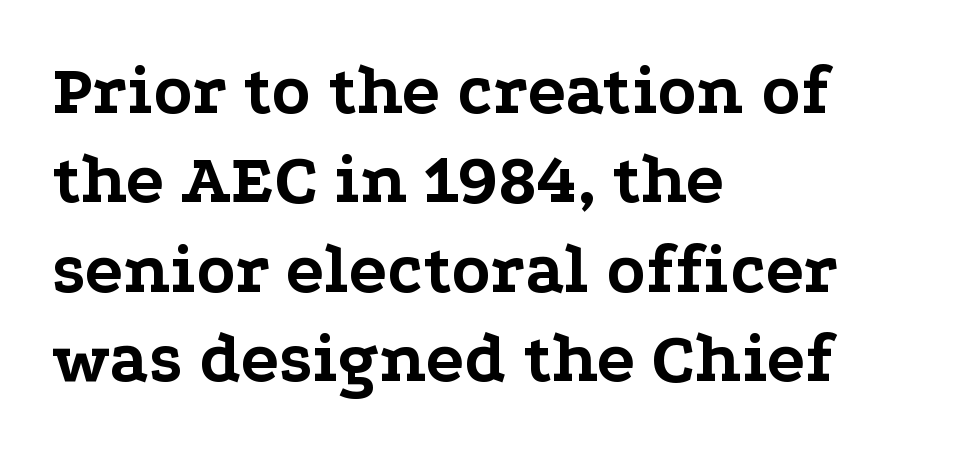
The image shows 71 px bold, wide serif type, upright; set left-aligned, normal line spacing (1.26x), normal letter spacing, not underlined; low stroke contrast and a medium x-height.
